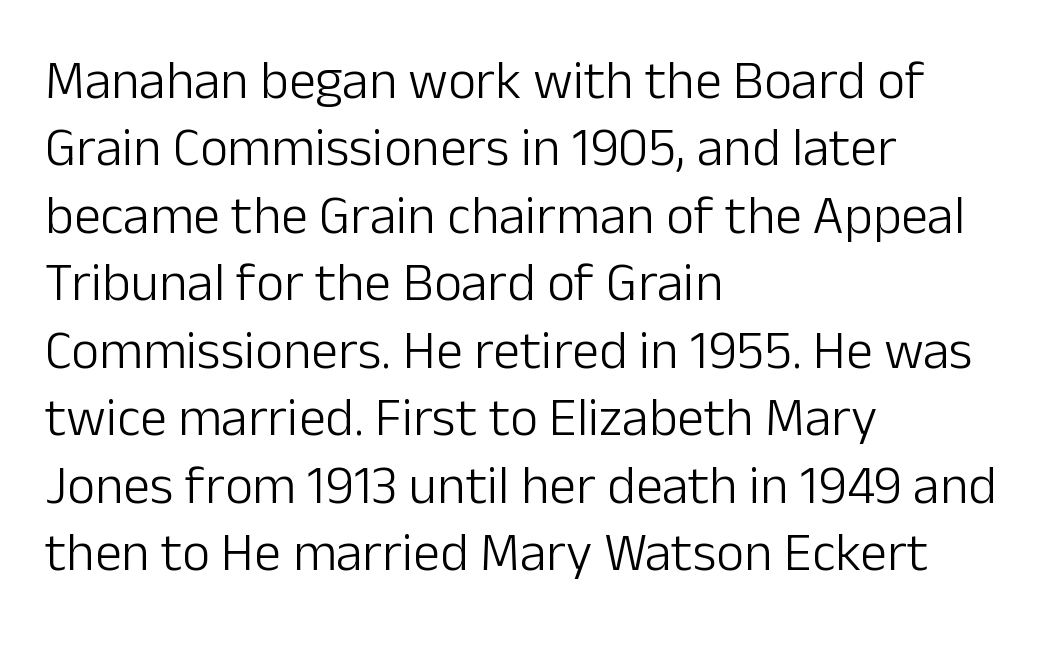
Q: Is the text bold? A: No.
Q: Is the text italic (slanted)? A: No, it is upright.
Q: Is the typeface a serif or a sans-serif typeface? A: Sans-serif.
Q: Is the text underlined? A: No.
Q: How is the paragraph aligned? A: Left-aligned.
Q: Is the spacing between letters normal or unusually wide? A: Normal.
Q: Is the spacing between lines tight, normal or loose? A: Normal.
Q: Width (condensed, normal, or wide)? A: Normal.
Q: Stroke contrast? A: Low.
Q: x-height? A: Medium.
Q: Monospaced? A: No.
